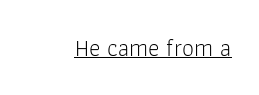
Q: Is the text bold? A: No.
Q: Is the text italic (slanted)? A: No, it is upright.
Q: Is the text underlined? A: Yes.
Q: Is the spacing between letters normal or unusually wide? A: Normal.
